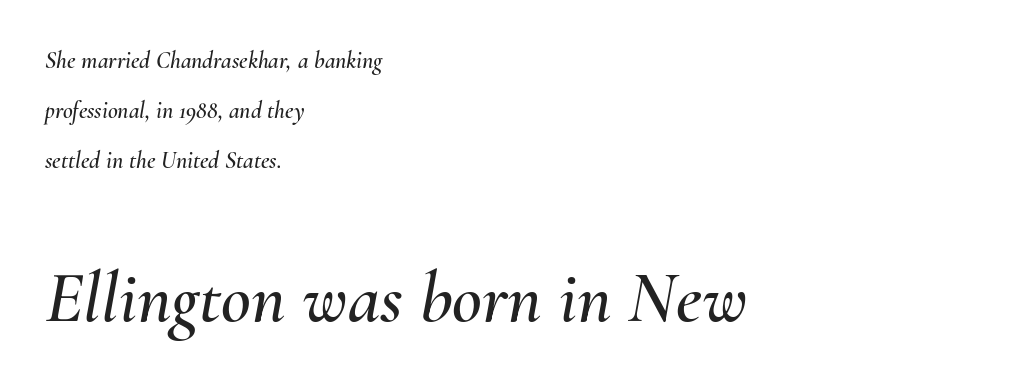
Q: Is the text italic (slanted)? A: Yes, it leans right by about 10 degrees.
Q: Is the text underlined? A: No.
Q: How is the paragraph aligned? A: Left-aligned.
Q: Is the spacing between letters normal or unusually wide? A: Normal.
Q: Is the spacing between lines tight, normal or loose? A: Loose.
Q: Which block of text is set in a larger size, the first (top) or the second (bottom)? A: The second (bottom) one.
Q: Width (condensed, normal, or wide)? A: Normal.
Q: Stroke contrast? A: Medium.
Q: x-height? A: Small.
Q: Monospaced? A: No.
